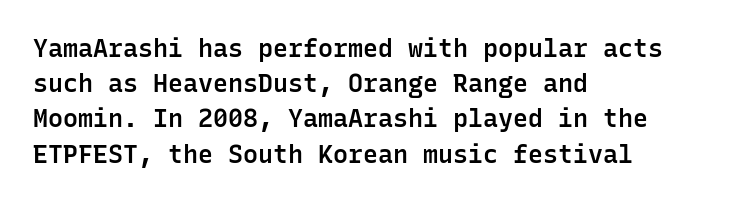
Q: Is the text bold? A: Semi-bold.
Q: Is the text italic (slanted)? A: No, it is upright.
Q: Is the text underlined? A: No.
Q: How is the paragraph aligned? A: Left-aligned.
Q: Is the spacing between letters normal or unusually wide? A: Normal.
Q: Is the spacing between lines tight, normal or loose? A: Normal.
